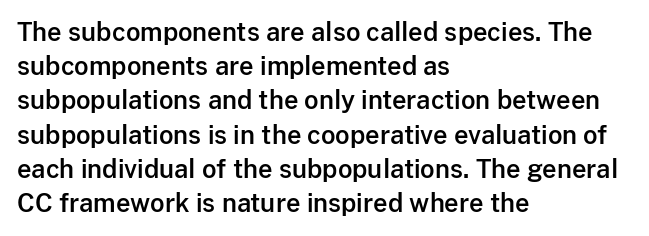
The image shows 25 px text type, upright; set left-aligned, normal line spacing (1.37x), normal letter spacing, not underlined.
